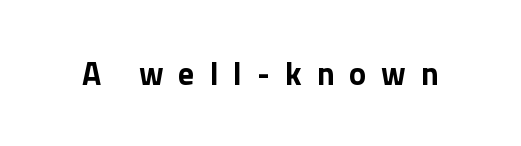
The image shows 32 px bold sans-serif type, upright; set unusually wide letter spacing (+0.47 em), not underlined; a medium x-height.
